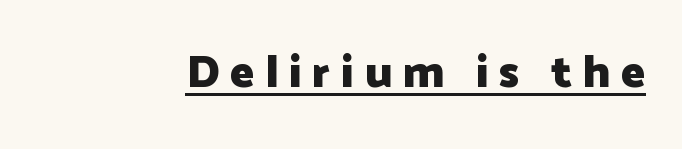
The image shows 45 px heavy sans-serif type, upright; set unusually wide letter spacing (+0.24 em), underlined; low stroke contrast and a medium x-height.
